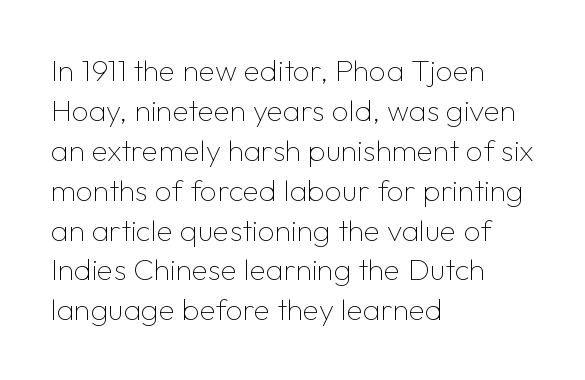
The image shows 30 px thin sans-serif type, upright; set left-aligned, normal line spacing (1.33x), normal letter spacing, not underlined; low stroke contrast and a medium x-height.
